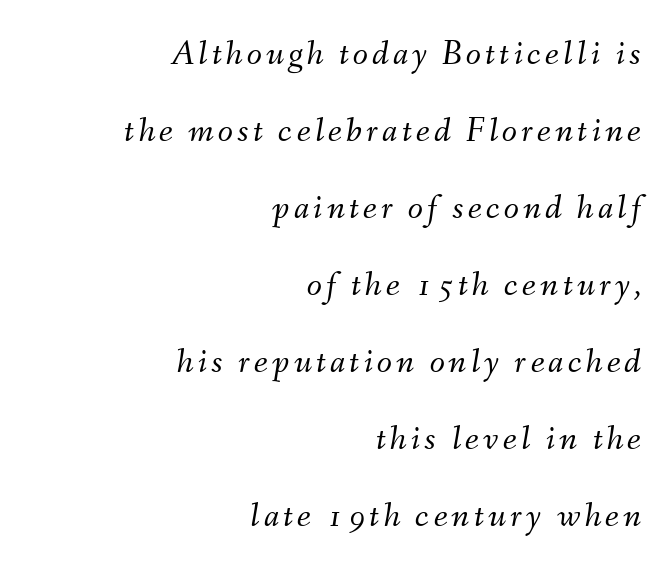
Q: Is the text bold? A: No.
Q: Is the text italic (slanted)? A: Yes, it leans right by about 9 degrees.
Q: Is the text underlined? A: No.
Q: How is the paragraph aligned? A: Right-aligned.
Q: Is the spacing between lines tight, normal or loose? A: Loose.
Q: Width (condensed, normal, or wide)? A: Normal.
Q: Stroke contrast? A: Medium.
Q: x-height? A: Small.
Q: Monospaced? A: No.
